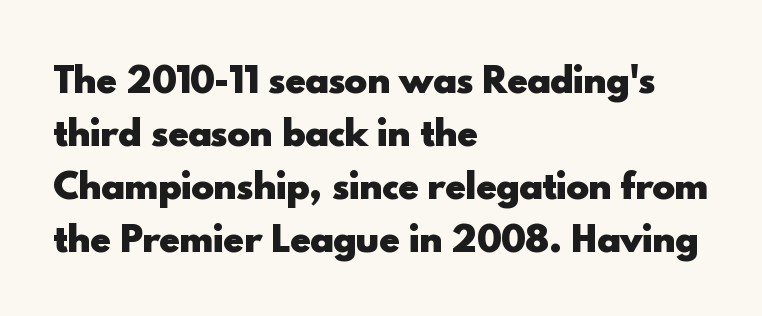
You could call the tracking neutral — neither tight nor loose. No feet cap the strokes, marking this as sans-serif type. This is roman type, the default non-slanted kind. This is heavy type, rendered in bold. Any mark beneath the type? The region is blank.
